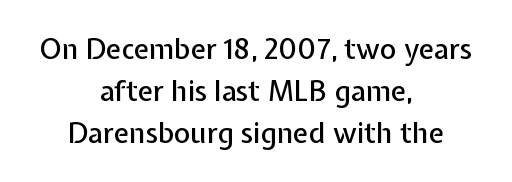
The image shows 28 px sans-serif type, upright; set centered, normal line spacing (1.5x), normal letter spacing, not underlined; low stroke contrast and a medium x-height.
